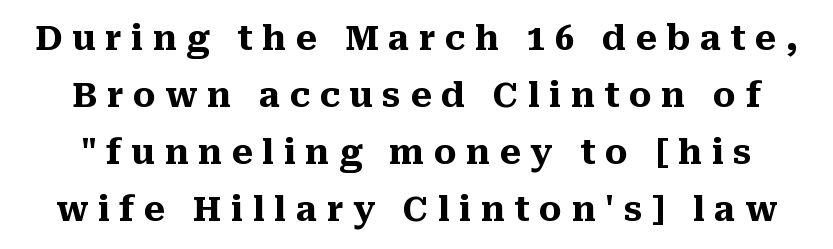
Q: Is the text bold? A: Yes.
Q: Is the text italic (slanted)? A: No, it is upright.
Q: Is the typeface a serif or a sans-serif typeface? A: Serif.
Q: Is the text underlined? A: No.
Q: Is the spacing between letters normal or unusually wide? A: Unusually wide.
Q: Is the spacing between lines tight, normal or loose? A: Normal.
Q: Width (condensed, normal, or wide)? A: Normal.
Q: Stroke contrast? A: Medium.
Q: x-height? A: Medium.
Q: Monospaced? A: No.
